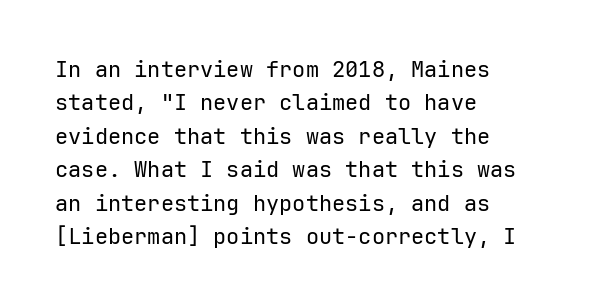
{"italic": "no", "bold": "no", "underline": "no", "align": "left", "line_spacing": "normal", "line_spacing_ratio": 1.52, "letter_spacing": "normal", "letter_spacing_em": 0.0, "glyph_px": 22}
